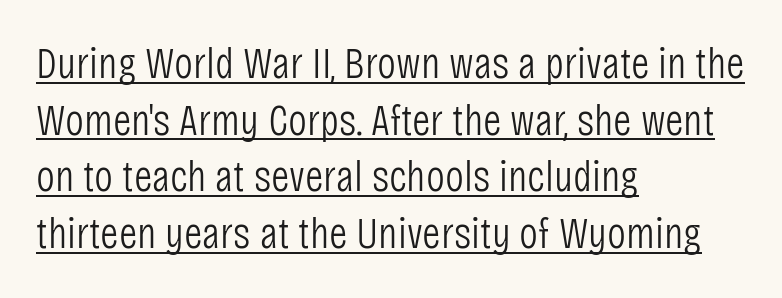
{"serif": "no", "italic": "no", "bold": "no", "weight": "light", "width": "condensed", "stroke_contrast": "low", "x_height": "large", "monospaced": "no", "underline": "yes", "align": "left", "line_spacing": "normal", "line_spacing_ratio": 1.26, "letter_spacing": "normal", "letter_spacing_em": 0.0, "glyph_px": 45}
